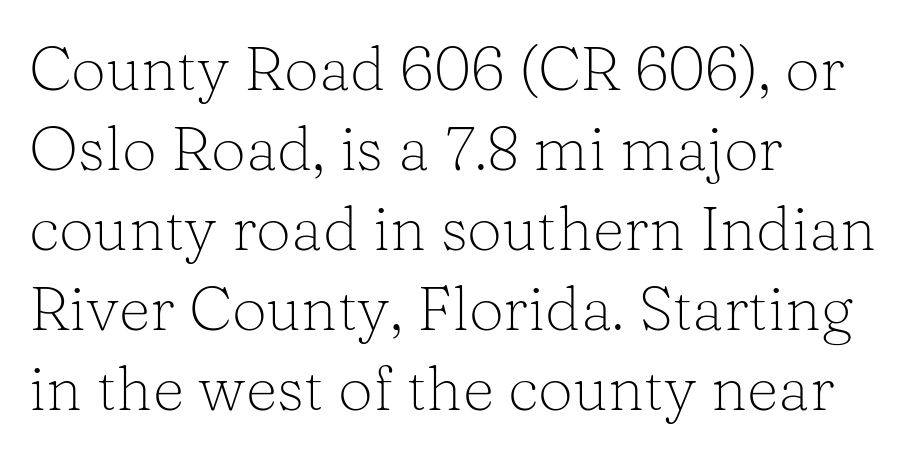
Every character sits straight up, as roman type does. Character widths vary here, with narrow letters taking less room than wide ones. Evenly set lines give the paragraph a standard silhouette. Letters rest on an invisible, unmarked baseline. The strokes carry an ordinary text weight at most. If you drew a ruler down the left edge, every line would touch it.
